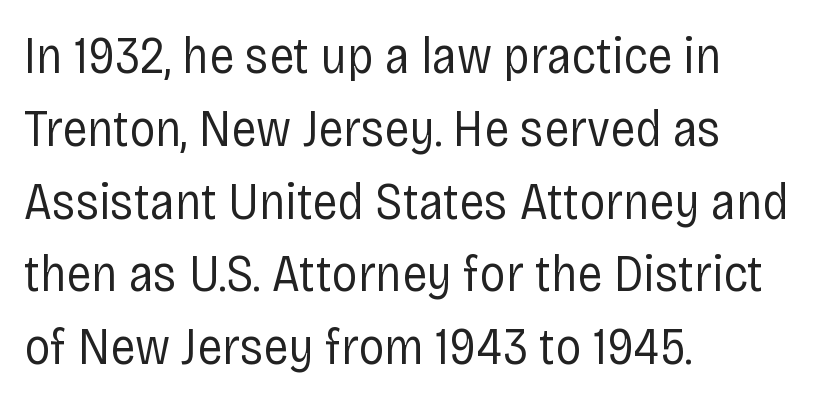
Stroke thickness stays within the range of a standard reading face or lighter. Unmarked baselines from the first word to the last. How would I describe the line gaps? Plain and ordinary. The letterforms sit shoulder to shoulder at normal distance. You could not count columns in this text — the font is proportionally spaced.
